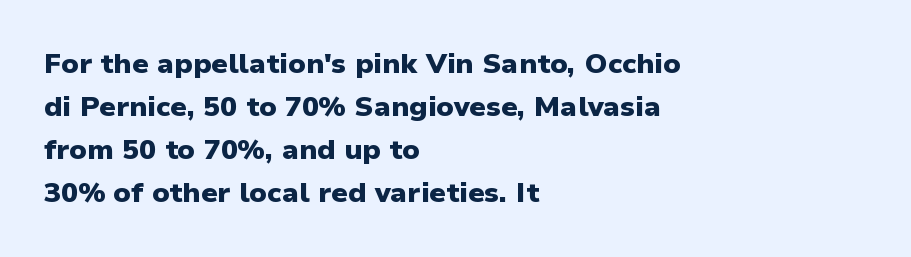
{"serif": "no", "italic": "no", "bold": "yes", "weight": "heavy", "width": "normal", "stroke_contrast": "low", "x_height": "medium", "monospaced": "no", "underline": "no", "align": "left", "line_spacing": "normal", "line_spacing_ratio": 1.54, "letter_spacing": "normal", "letter_spacing_em": 0.0, "glyph_px": 28}
